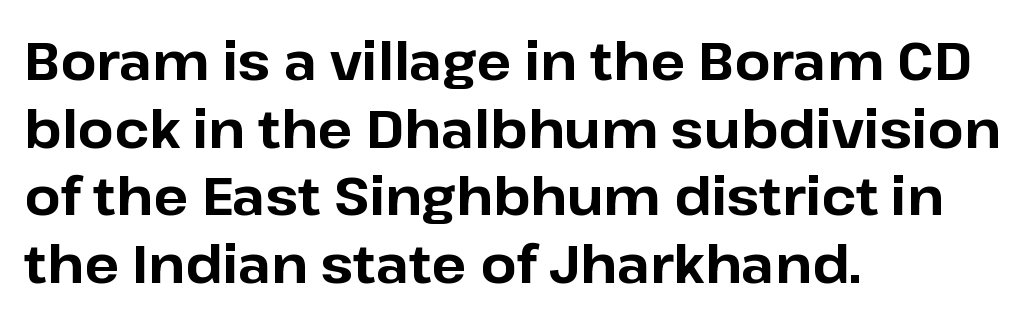
{"serif": "no", "italic": "no", "bold": "yes", "weight": "bold", "width": "normal", "stroke_contrast": "low", "x_height": "medium", "monospaced": "no", "underline": "no", "align": "left", "line_spacing": "normal", "line_spacing_ratio": 1.3, "letter_spacing": "normal", "letter_spacing_em": 0.0, "glyph_px": 52}
